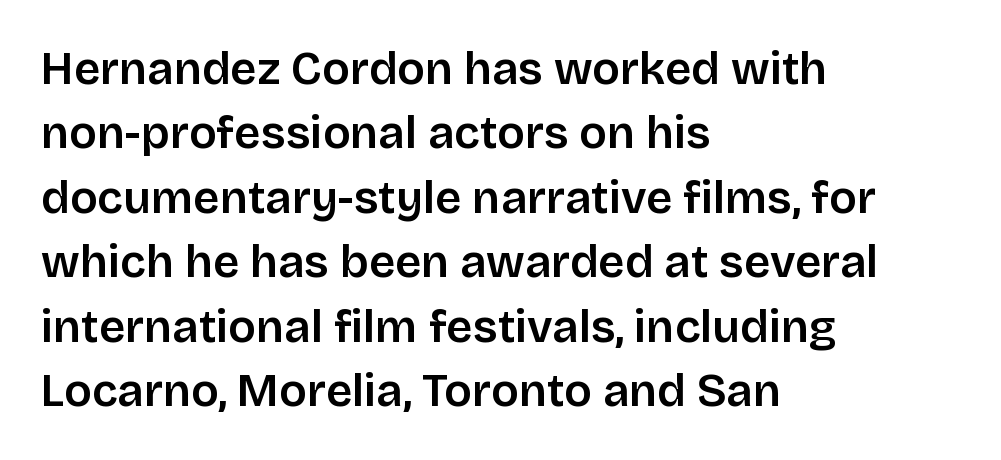
Caption: multi-line text, flush left, ragged right. The glyphs in this specimen are sans serif. The letters advance in unequal steps, a hallmark of proportional type. In terms of letterspacing, this is plain default setting. Lines of text with bare space underneath.
